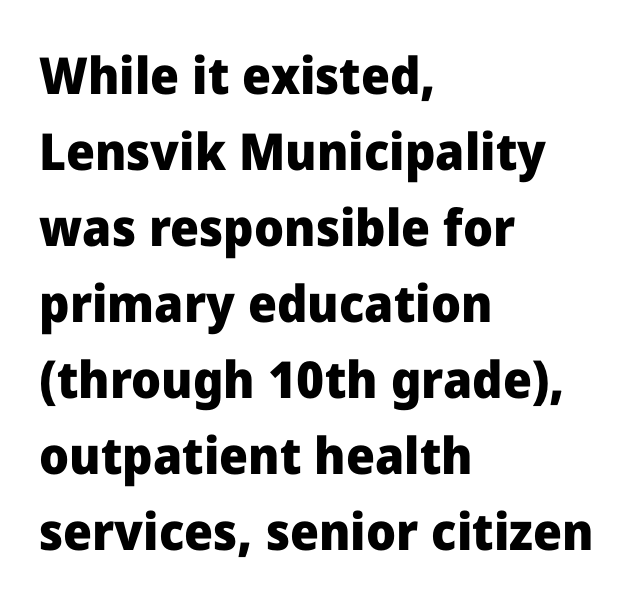
Q: Is the text bold? A: Yes.
Q: Is the text italic (slanted)? A: No, it is upright.
Q: Is the typeface a serif or a sans-serif typeface? A: Sans-serif.
Q: Is the text underlined? A: No.
Q: How is the paragraph aligned? A: Left-aligned.
Q: Is the spacing between letters normal or unusually wide? A: Normal.
Q: Is the spacing between lines tight, normal or loose? A: Normal.
Q: Width (condensed, normal, or wide)? A: Normal.
Q: Stroke contrast? A: Low.
Q: x-height? A: Medium.
Q: Monospaced? A: No.
